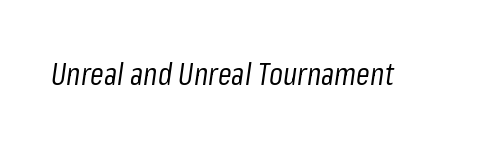
Q: Is the text bold? A: No.
Q: Is the text italic (slanted)? A: Yes, it leans right by about 8 degrees.
Q: Is the text underlined? A: No.
Q: Is the spacing between letters normal or unusually wide? A: Normal.
Q: Width (condensed, normal, or wide)? A: Condensed.
Q: Stroke contrast? A: Low.
Q: x-height? A: Medium.
Q: Monospaced? A: No.
